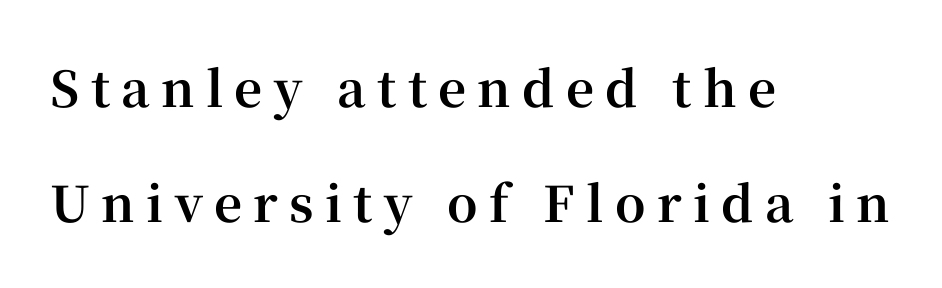
Q: Is the text bold? A: Yes.
Q: Is the text italic (slanted)? A: No, it is upright.
Q: Is the typeface a serif or a sans-serif typeface? A: Serif.
Q: Is the text underlined? A: No.
Q: How is the paragraph aligned? A: Left-aligned.
Q: Is the spacing between letters normal or unusually wide? A: Unusually wide.
Q: Is the spacing between lines tight, normal or loose? A: Loose.
Q: Width (condensed, normal, or wide)? A: Normal.
Q: Stroke contrast? A: High.
Q: x-height? A: Medium.
Q: Monospaced? A: No.
